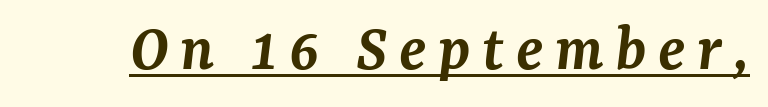
The image shows 68 px semibold serif type, italic (leaning right); set underlined; medium stroke contrast and a medium x-height.
